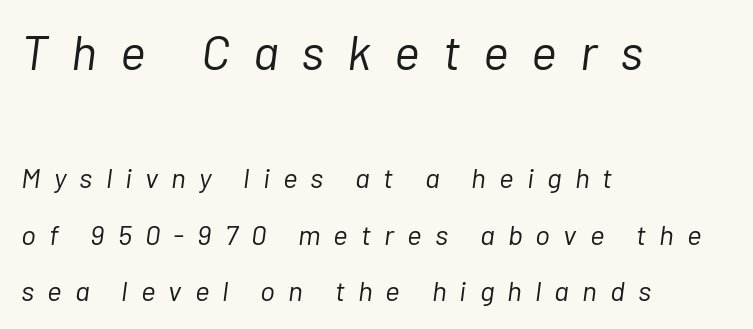
The image shows 49 px light type, italic (leaning right); set left-aligned, loose line spacing (2.03x), unusually wide letter spacing (+0.47 em), not underlined; the first (top) block is 1.75x larger; low stroke contrast and a medium x-height.
